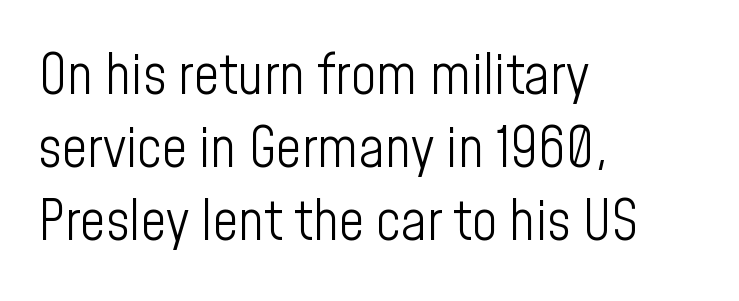
The image shows 56 px light, condensed sans-serif type, upright; set left-aligned, normal line spacing (1.3x), normal letter spacing, not underlined; low stroke contrast and a medium x-height.
